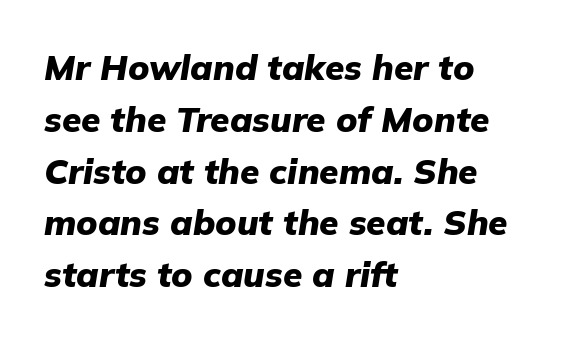
The image shows 35 px heavy type, italic (leaning right); set left-aligned, normal line spacing (1.48x), normal letter spacing, not underlined; low stroke contrast and a medium x-height.
